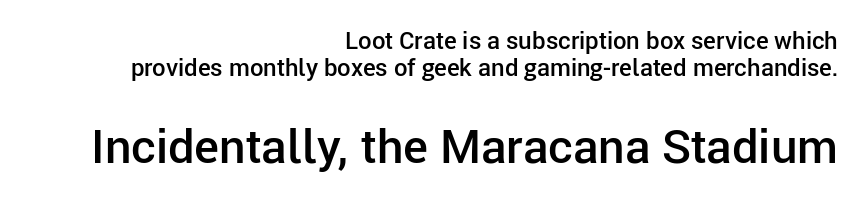
The image shows 47 px semibold sans-serif type, upright; set right-aligned, tight line spacing (1.14x), normal letter spacing, not underlined; the second (bottom) block is 1.96x larger; low stroke contrast and a medium x-height.
